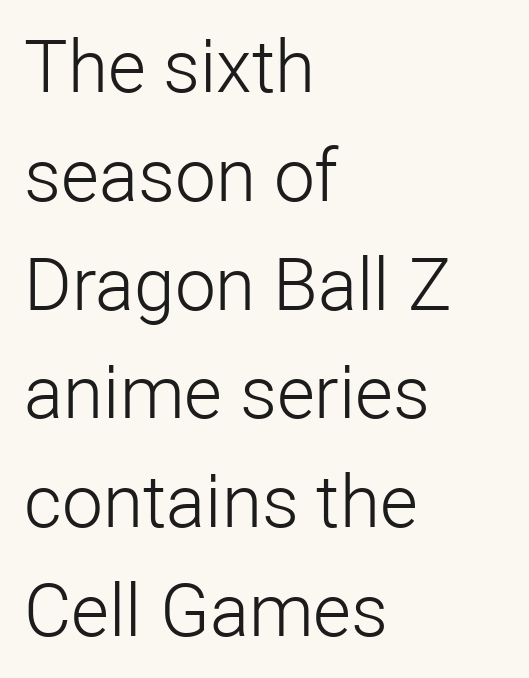
The image shows 73 px light sans-serif type, upright; set left-aligned, normal line spacing (1.49x), normal letter spacing, not underlined; low stroke contrast and a medium x-height.
